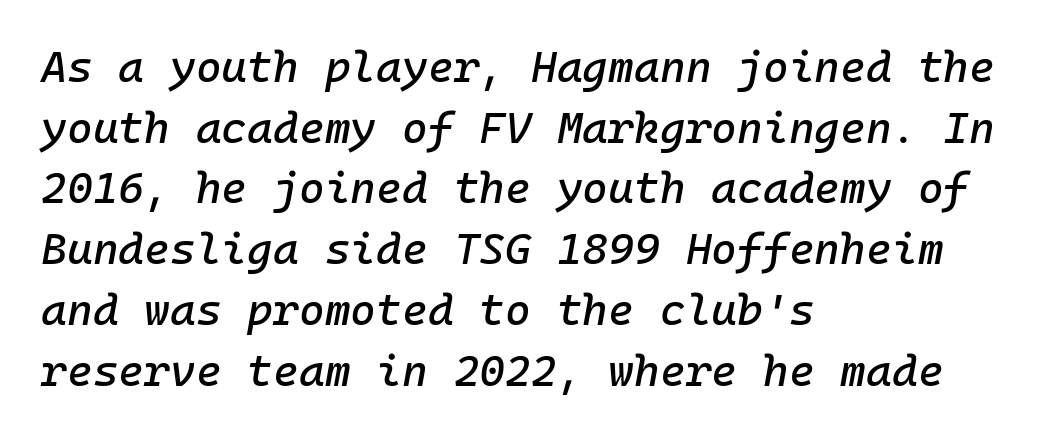
Q: Is the text italic (slanted)? A: Yes, it leans right by about 10 degrees.
Q: Is the text underlined? A: No.
Q: How is the paragraph aligned? A: Left-aligned.
Q: Is the spacing between letters normal or unusually wide? A: Normal.
Q: Is the spacing between lines tight, normal or loose? A: Normal.
Q: Width (condensed, normal, or wide)? A: Normal.
Q: Stroke contrast? A: Low.
Q: x-height? A: Medium.
Q: Monospaced? A: Yes.
